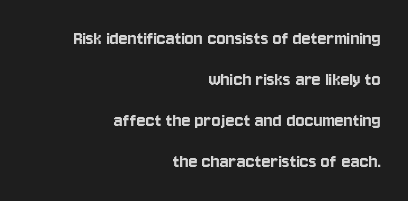
{"italic": "no", "underline": "no", "align": "right", "line_spacing": "loose", "line_spacing_ratio": 1.96, "letter_spacing": "normal", "letter_spacing_em": 0.0, "glyph_px": 21}
